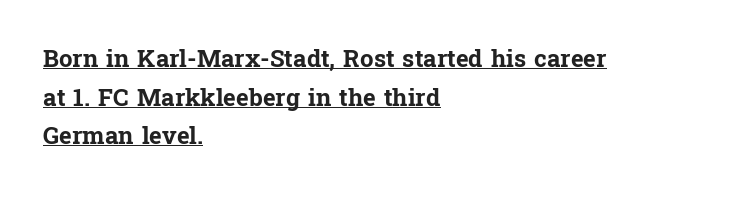
The compositor pushed each line to the left boundary. Short note: letters normally spaced. Reading down the column, the eye jumps a familiar distance to each next line. Does the weight exceed regular? Yes, all the way to bold. Designer's note — italics off, roman on.
